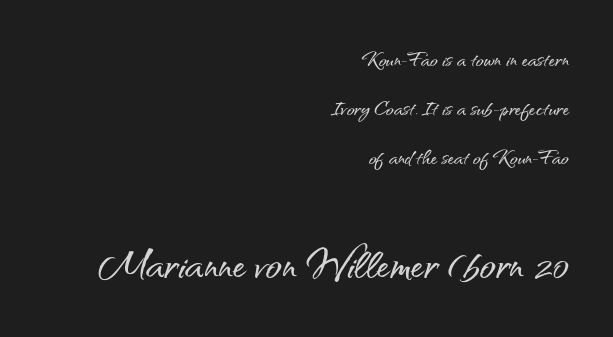
Compare the two chunks: the lower has the greater cap height. Each word holds together tightly as a unit, with standard inter-letter gaps. The designer went with a sans here, leaving each stem footless. A typesetter would call this proportional, since set widths differ per character. A bare baseline throughout the passage.
